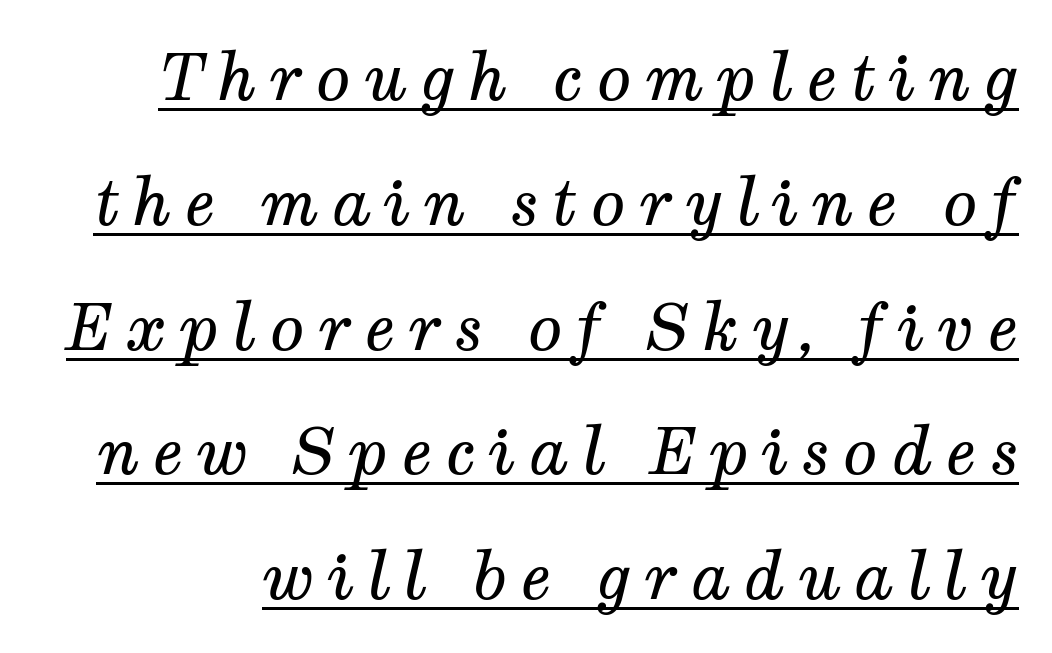
Q: Is the text bold? A: No.
Q: Is the text italic (slanted)? A: Yes, it leans right by about 12 degrees.
Q: Is the typeface a serif or a sans-serif typeface? A: Serif.
Q: Is the text underlined? A: Yes.
Q: Is the spacing between letters normal or unusually wide? A: Unusually wide.
Q: Is the spacing between lines tight, normal or loose? A: Loose.
Q: Width (condensed, normal, or wide)? A: Normal.
Q: Stroke contrast? A: Medium.
Q: x-height? A: Medium.
Q: Monospaced? A: No.
